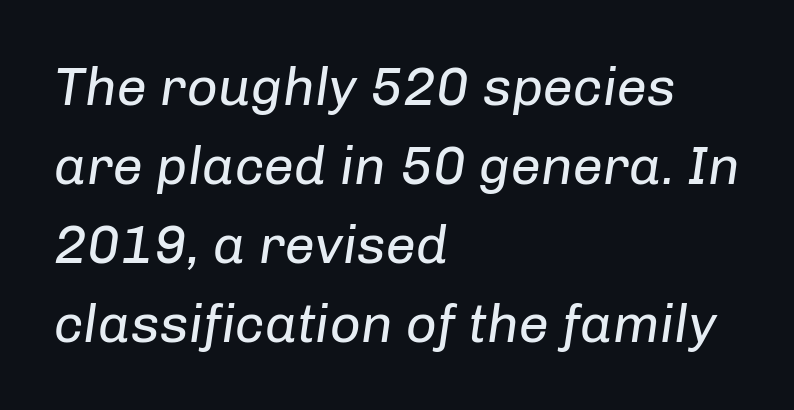
Q: Is the text bold? A: No.
Q: Is the text italic (slanted)? A: Yes, it leans right by about 8 degrees.
Q: Is the text underlined? A: No.
Q: How is the paragraph aligned? A: Left-aligned.
Q: Is the spacing between letters normal or unusually wide? A: Normal.
Q: Is the spacing between lines tight, normal or loose? A: Normal.
Q: Width (condensed, normal, or wide)? A: Normal.
Q: Stroke contrast? A: Low.
Q: x-height? A: Medium.
Q: Monospaced? A: No.
